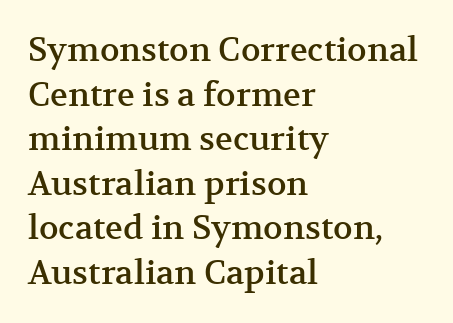
Q: Is the text italic (slanted)? A: No, it is upright.
Q: Is the typeface a serif or a sans-serif typeface? A: Serif.
Q: Is the text underlined? A: No.
Q: How is the paragraph aligned? A: Left-aligned.
Q: Is the spacing between letters normal or unusually wide? A: Normal.
Q: Is the spacing between lines tight, normal or loose? A: Normal.
Q: Width (condensed, normal, or wide)? A: Normal.
Q: Stroke contrast? A: Medium.
Q: x-height? A: Medium.
Q: Monospaced? A: No.
